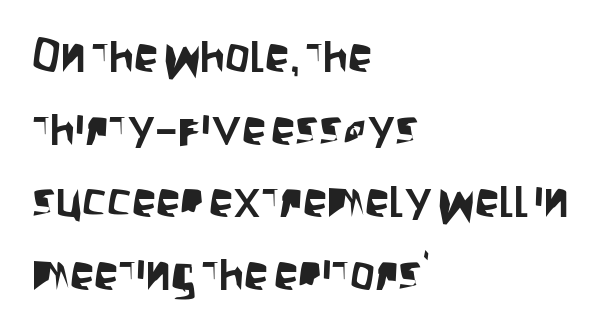
Q: Is the text italic (slanted)? A: No, it is upright.
Q: Is the typeface a serif or a sans-serif typeface? A: Sans-serif.
Q: Is the text underlined? A: No.
Q: How is the paragraph aligned? A: Left-aligned.
Q: Is the spacing between letters normal or unusually wide? A: Normal.
Q: Is the spacing between lines tight, normal or loose? A: Normal.
Q: Width (condensed, normal, or wide)? A: Condensed.
Q: Stroke contrast? A: Low.
Q: x-height? A: Large.
Q: Monospaced? A: No.
